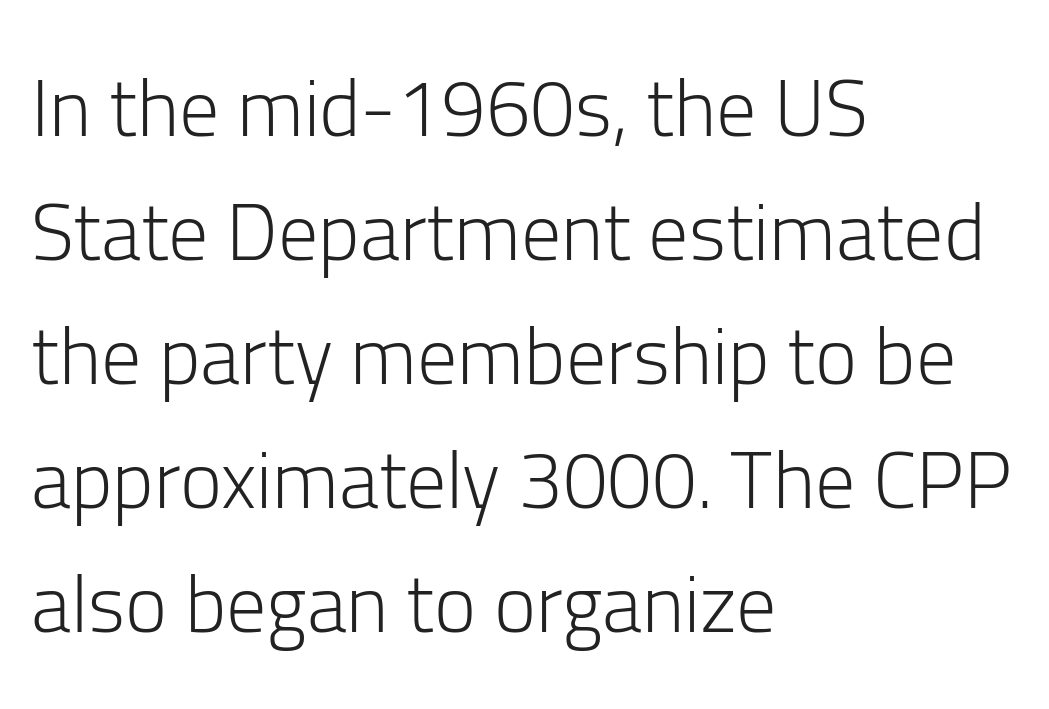
The image shows 80 px light sans-serif type, upright; set left-aligned, normal line spacing (1.55x), normal letter spacing, not underlined; low stroke contrast and a medium x-height.
